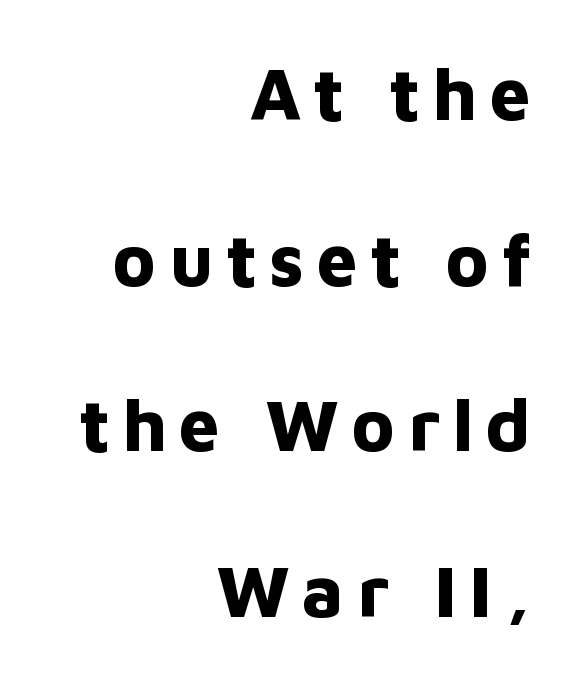
The image shows 73 px bold sans-serif type, upright; set right-aligned, loose line spacing (2.27x), not underlined; low stroke contrast and a medium x-height.
